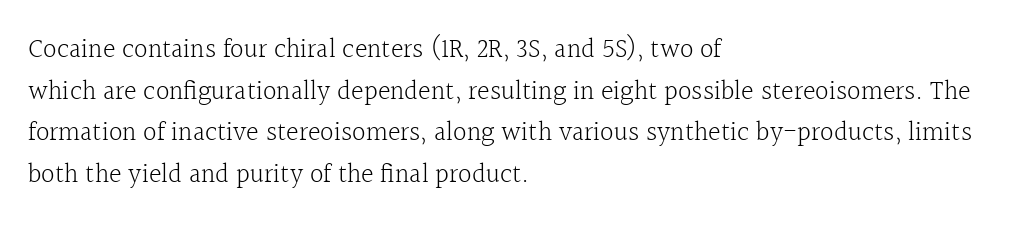
Q: Is the text bold? A: No.
Q: Is the text italic (slanted)? A: No, it is upright.
Q: Is the text underlined? A: No.
Q: How is the paragraph aligned? A: Left-aligned.
Q: Is the spacing between letters normal or unusually wide? A: Normal.
Q: Is the spacing between lines tight, normal or loose? A: Normal.
